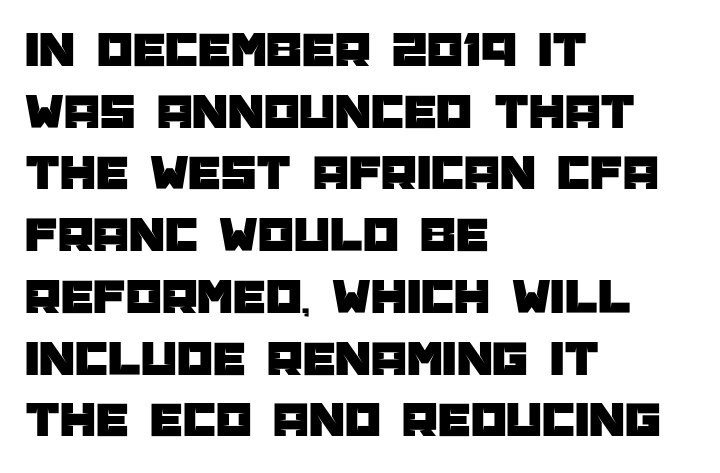
Q: Is the text italic (slanted)? A: No, it is upright.
Q: Is the typeface a serif or a sans-serif typeface? A: Sans-serif.
Q: Is the text underlined? A: No.
Q: How is the paragraph aligned? A: Left-aligned.
Q: Is the spacing between letters normal or unusually wide? A: Normal.
Q: Width (condensed, normal, or wide)? A: Normal.
Q: Stroke contrast? A: Low.
Q: x-height? A: Large.
Q: Monospaced? A: No.
